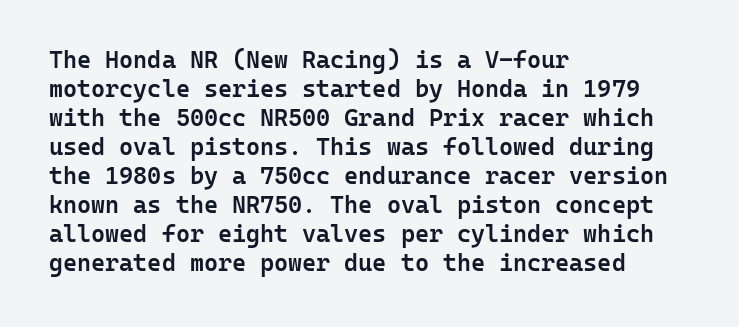
Q: Is the text bold? A: Semi-bold.
Q: Is the text italic (slanted)? A: No, it is upright.
Q: Is the text underlined? A: No.
Q: How is the paragraph aligned? A: Left-aligned.
Q: Is the spacing between letters normal or unusually wide? A: Normal.
